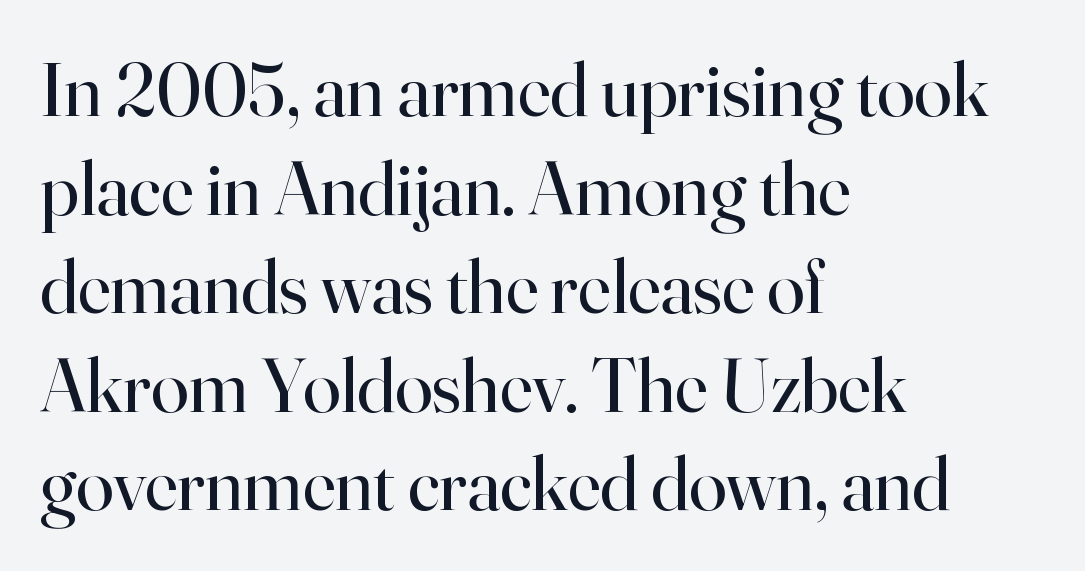
The image shows 77 px regular-weight serif type, upright; set left-aligned, normal line spacing (1.28x), normal letter spacing, not underlined; high stroke contrast and a small x-height.
